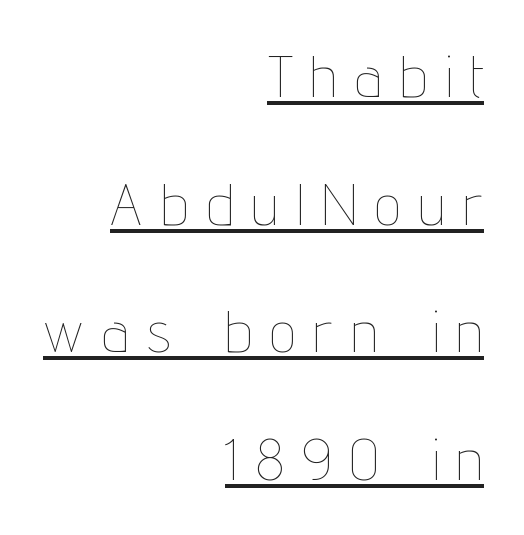
Q: Is the text bold? A: No.
Q: Is the text italic (slanted)? A: No, it is upright.
Q: Is the text underlined? A: Yes.
Q: How is the paragraph aligned? A: Right-aligned.
Q: Is the spacing between letters normal or unusually wide? A: Unusually wide.
Q: Is the spacing between lines tight, normal or loose? A: Loose.
Q: Width (condensed, normal, or wide)? A: Condensed.
Q: Stroke contrast? A: Low.
Q: x-height? A: Medium.
Q: Monospaced? A: No.
